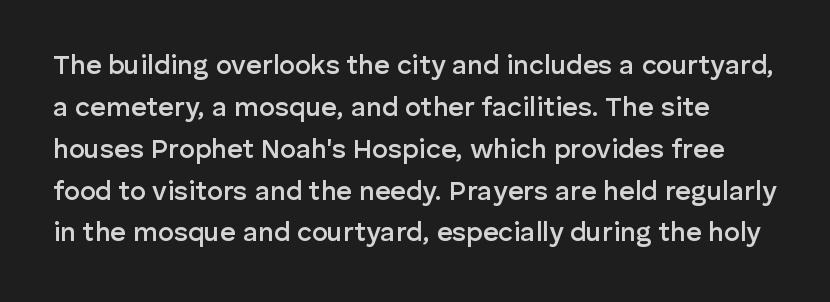
Line spacing here is normal. The gap between lines stays unmarked. Ascenders rise straight up at ninety degrees. Set as a demibold, roughly 600 on the weight scale.
